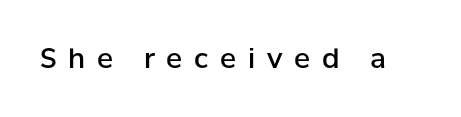
Q: Is the text bold? A: Semi-bold.
Q: Is the text italic (slanted)? A: No, it is upright.
Q: Is the text underlined? A: No.
Q: Is the spacing between letters normal or unusually wide? A: Unusually wide.
